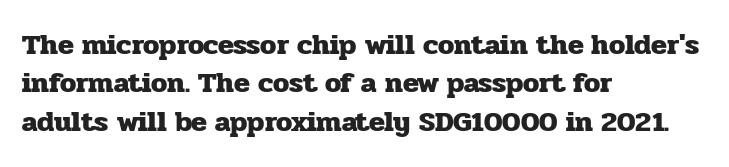
Compared with typical paragraphs, the rows here are spaced about the same. This rendering uses left alignment, leaving the right contour irregular. In terms of letterspacing, this is plain default setting. A clean baseline with only descenders dipping below it. This sample has the flowing, uneven cadence of proportional lettering. In terms of posture, this sample is upright.
